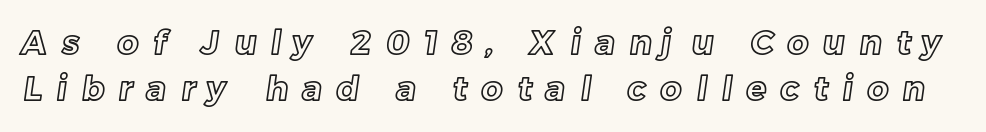
The image shows 33 px text type; set normal line spacing (1.39x), unusually wide letter spacing (+0.44 em), not underlined; a medium x-height.
